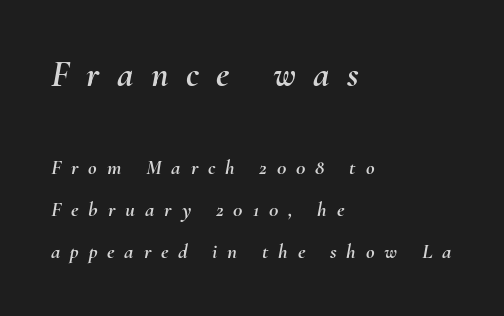
Line starts are locked; line ends wander. Whoever set this chose breathing room over compactness in the vertical rhythm. The whole block is typeset with a tilt. Between one letter and the next there's a generous, obvious gap. Underline: absent. Size contrast runs from large at the top to small at the bottom.
